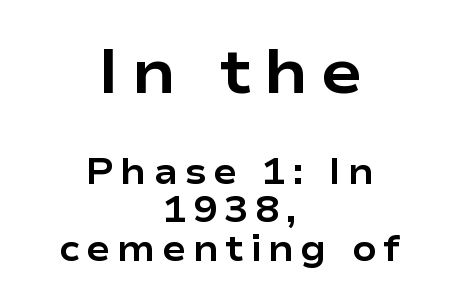
{"serif": "no", "italic": "no", "bold": "yes", "weight": "bold", "width": "wide", "stroke_contrast": "low", "x_height": "medium", "monospaced": "no", "underline": "no", "align": "center", "line_spacing": "tight", "line_spacing_ratio": 1.07, "larger_block": "first", "size_ratio": 1.75, "glyph_px": 63}
